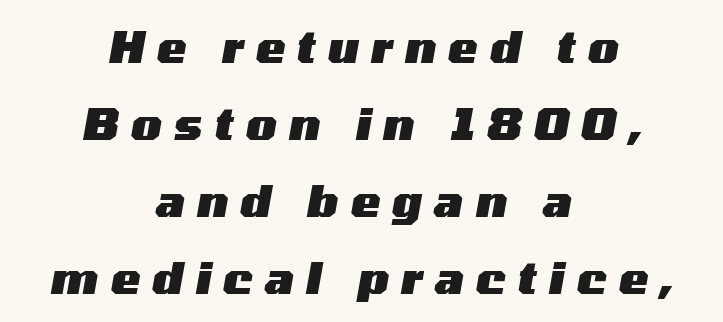
{"italic": "yes", "lean": "right", "slant_degrees": 10, "bold": "yes", "weight": "heavy", "width": "wide", "stroke_contrast": "medium", "x_height": "medium", "monospaced": "no", "underline": "no", "align": "center", "line_spacing_ratio": 1.75, "letter_spacing": "wide", "letter_spacing_em": 0.28, "glyph_px": 44}
